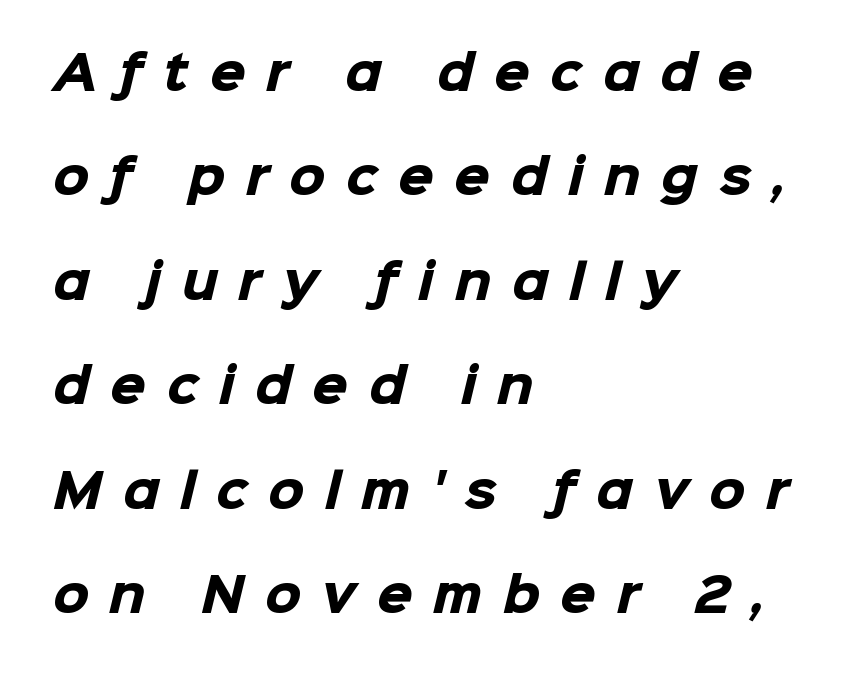
{"serif": "no", "bold": "yes", "weight": "heavy", "width": "normal", "stroke_contrast": "low", "x_height": "medium", "monospaced": "no", "underline": "no", "align": "left", "line_spacing": "loose", "line_spacing_ratio": 2.27, "letter_spacing": "wide", "letter_spacing_em": 0.45, "glyph_px": 46}
